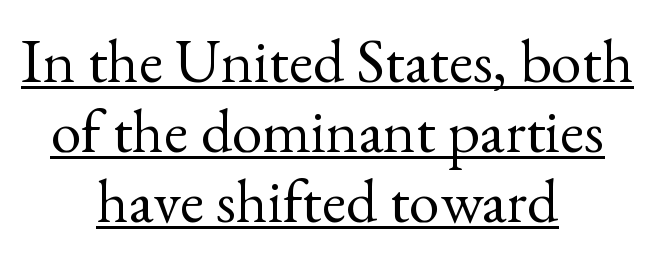
{"serif": "yes", "italic": "no", "bold": "no", "weight": "regular", "width": "normal", "x_height": "small", "monospaced": "no", "underline": "yes", "align": "center", "line_spacing": "tight", "line_spacing_ratio": 1.13, "letter_spacing": "normal", "letter_spacing_em": 0.0, "glyph_px": 62}
